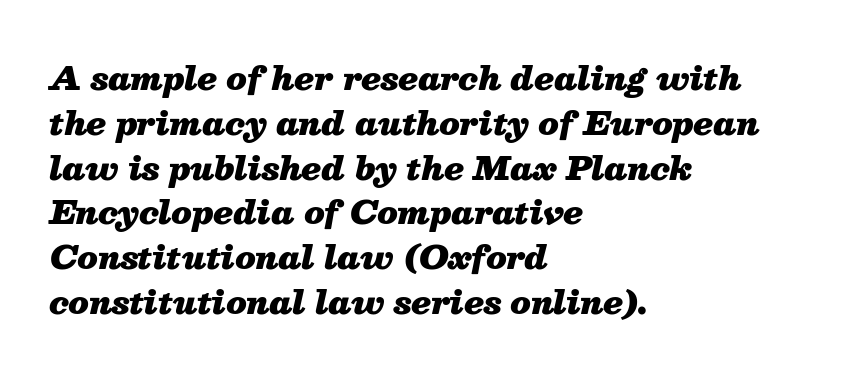
{"italic": "yes", "lean": "right", "slant_degrees": 13, "bold": "yes", "weight": "heavy", "width": "normal", "stroke_contrast": "medium", "x_height": "medium", "monospaced": "no", "underline": "no", "align": "left", "line_spacing": "normal", "line_spacing_ratio": 1.4, "letter_spacing": "normal", "letter_spacing_em": 0.0, "glyph_px": 32}
